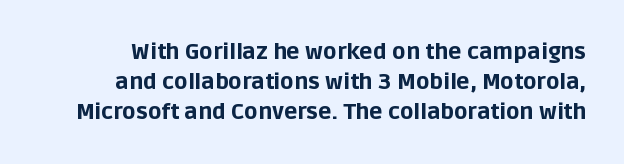
You can tell it's not italic because the verticals are truly vertical. Glyph-to-glyph distance matches everyday printed text. The letters are bold, with thick, heavy strokes. Unmarked baselines from the first word to the last.
